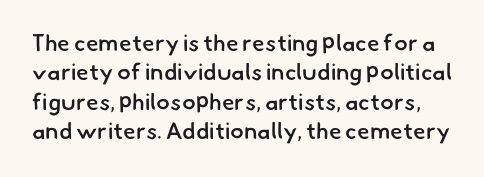
{"bold": "semi", "underline": "no", "line_spacing": "normal", "line_spacing_ratio": 1.28, "letter_spacing": "normal", "letter_spacing_em": 0.0, "glyph_px": 23}
